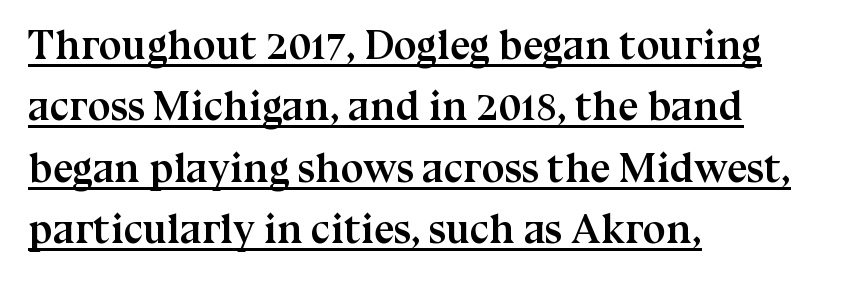
Q: Is the text bold? A: Yes.
Q: Is the text italic (slanted)? A: No, it is upright.
Q: Is the typeface a serif or a sans-serif typeface? A: Serif.
Q: Is the text underlined? A: Yes.
Q: How is the paragraph aligned? A: Left-aligned.
Q: Is the spacing between letters normal or unusually wide? A: Normal.
Q: Is the spacing between lines tight, normal or loose? A: Normal.
Q: Width (condensed, normal, or wide)? A: Normal.
Q: Stroke contrast? A: Medium.
Q: x-height? A: Medium.
Q: Monospaced? A: No.
